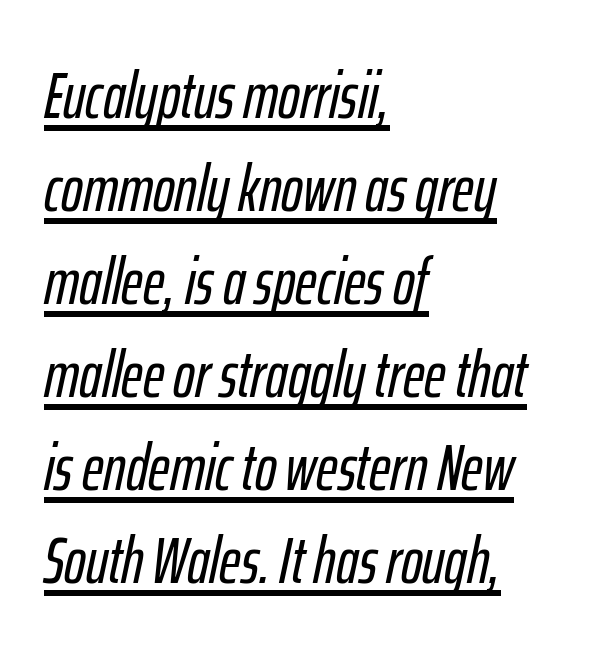
Q: Is the text italic (slanted)? A: Yes, it leans right by about 12 degrees.
Q: Is the text underlined? A: Yes.
Q: How is the paragraph aligned? A: Left-aligned.
Q: Is the spacing between letters normal or unusually wide? A: Normal.
Q: Is the spacing between lines tight, normal or loose? A: Normal.
Q: Width (condensed, normal, or wide)? A: Condensed.
Q: Stroke contrast? A: Low.
Q: x-height? A: Medium.
Q: Monospaced? A: No.
